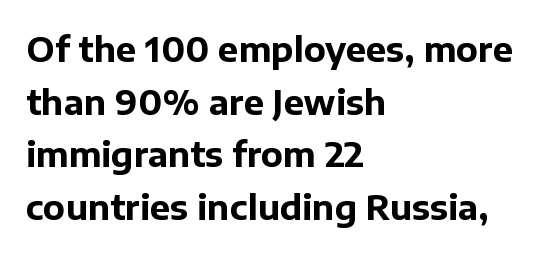
The image shows 34 px bold sans-serif type, upright; set left-aligned, normal line spacing (1.55x), normal letter spacing, not underlined; low stroke contrast and a medium x-height.
